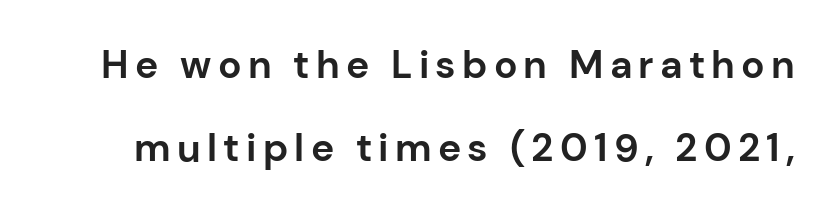
{"serif": "no", "italic": "no", "bold": "yes", "weight": "bold", "width": "normal", "stroke_contrast": "low", "x_height": "medium", "monospaced": "no", "underline": "no", "line_spacing": "loose", "line_spacing_ratio": 2.12, "glyph_px": 39}
